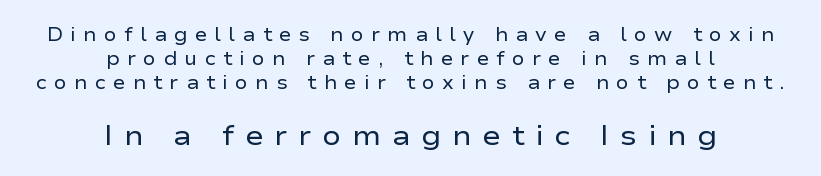
Q: Is the text bold? A: No.
Q: Is the text italic (slanted)? A: No, it is upright.
Q: Is the typeface a serif or a sans-serif typeface? A: Sans-serif.
Q: Is the text underlined? A: No.
Q: How is the paragraph aligned? A: Centered.
Q: Is the spacing between letters normal or unusually wide? A: Unusually wide.
Q: Is the spacing between lines tight, normal or loose? A: Normal.
Q: Which block of text is set in a larger size, the first (top) or the second (bottom)? A: The second (bottom) one.
Q: Width (condensed, normal, or wide)? A: Wide.
Q: Stroke contrast? A: Low.
Q: x-height? A: Medium.
Q: Monospaced? A: No.
